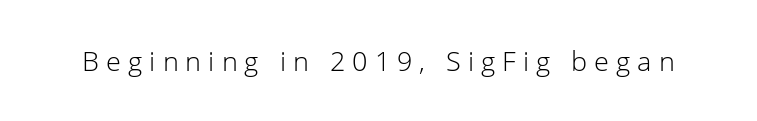
The image shows 27 px text type, upright; set unusually wide letter spacing (+0.26 em), not underlined.
